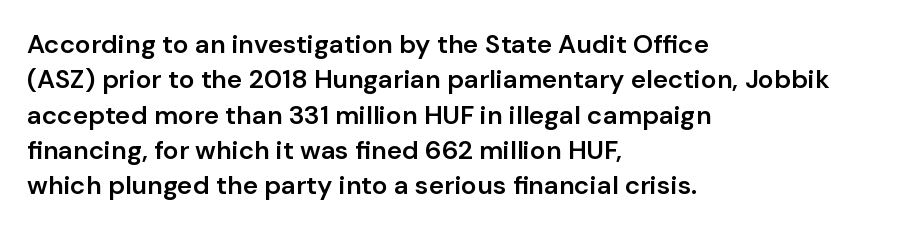
Q: Is the text bold? A: Semi-bold.
Q: Is the text italic (slanted)? A: No, it is upright.
Q: Is the text underlined? A: No.
Q: How is the paragraph aligned? A: Left-aligned.
Q: Is the spacing between letters normal or unusually wide? A: Normal.
Q: Is the spacing between lines tight, normal or loose? A: Normal.
